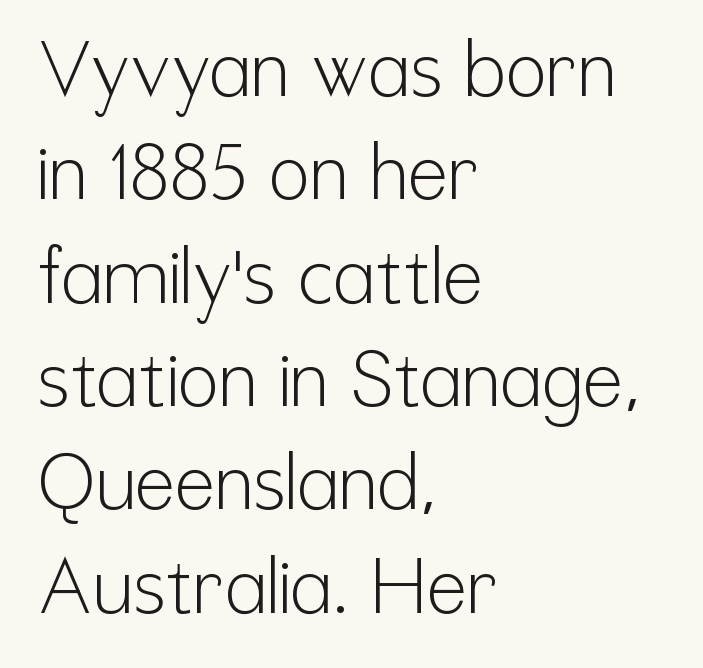
{"serif": "no", "italic": "no", "bold": "no", "weight": "light", "width": "condensed", "stroke_contrast": "low", "x_height": "medium", "monospaced": "no", "underline": "no", "align": "left", "line_spacing": "normal", "line_spacing_ratio": 1.36, "letter_spacing": "normal", "letter_spacing_em": 0.0, "glyph_px": 76}
